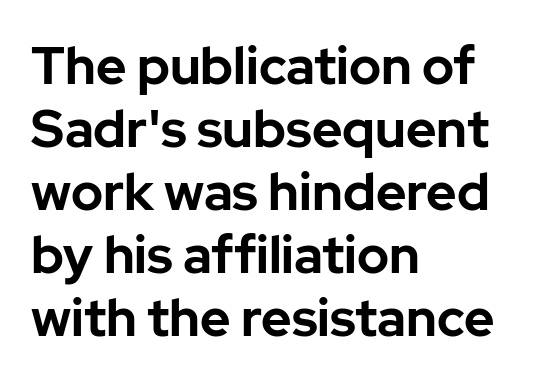
{"serif": "no", "italic": "no", "bold": "yes", "weight": "bold", "width": "normal", "stroke_contrast": "low", "x_height": "medium", "monospaced": "no", "underline": "no", "align": "left", "line_spacing_ratio": 1.21, "letter_spacing": "normal", "letter_spacing_em": 0.0, "glyph_px": 52}
